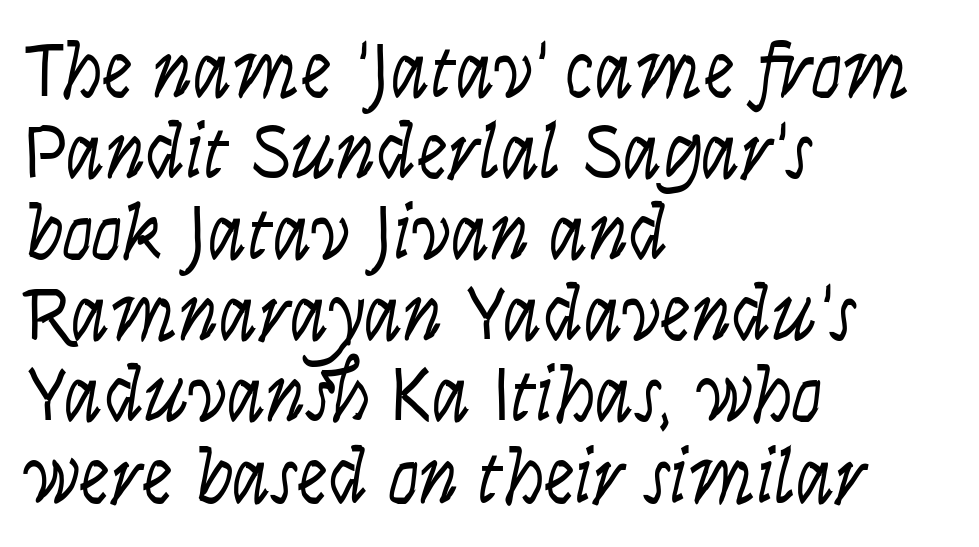
Q: Is the text bold? A: No.
Q: Is the text italic (slanted)? A: Yes.
Q: Is the typeface a serif or a sans-serif typeface? A: Sans-serif.
Q: Is the text underlined? A: No.
Q: How is the paragraph aligned? A: Left-aligned.
Q: Is the spacing between letters normal or unusually wide? A: Normal.
Q: Is the spacing between lines tight, normal or loose? A: Tight.
Q: Width (condensed, normal, or wide)? A: Condensed.
Q: Stroke contrast? A: Low.
Q: x-height? A: Large.
Q: Monospaced? A: No.
